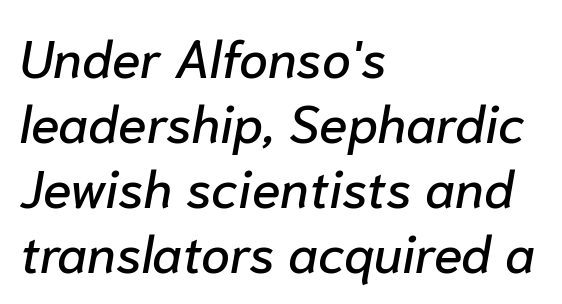
The image shows 52 px text type, italic (leaning right); set left-aligned, normal line spacing (1.25x), normal letter spacing, not underlined; low stroke contrast and a medium x-height.
